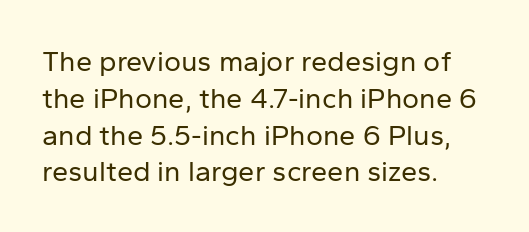
Is this a sans? Yes — the strokes have no serifs. Caption: multi-line text, flush left, ragged right. Vertical strokes here are truly vertical. No heavy texture on the line: the type isn't bold. Note the varied advance widths — an 'i' is clearly narrower than an 'm'.
